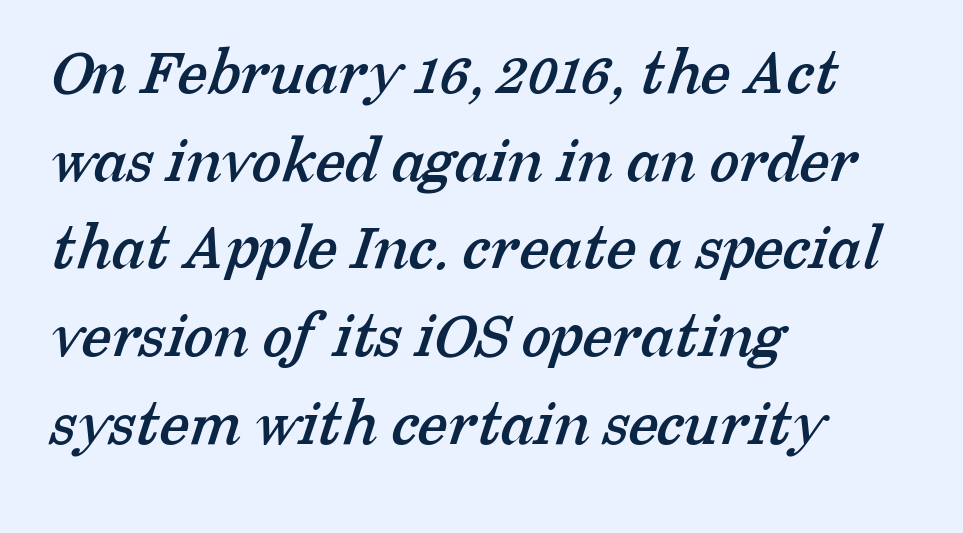
Interline gaps are of average width in this sample. A clean baseline with only descenders dipping below it. The tracking reads as untouched default to a designer's eye. The glyphs in this specimen are seriffed. Proportional: the letters do not fall into vertical columns.
